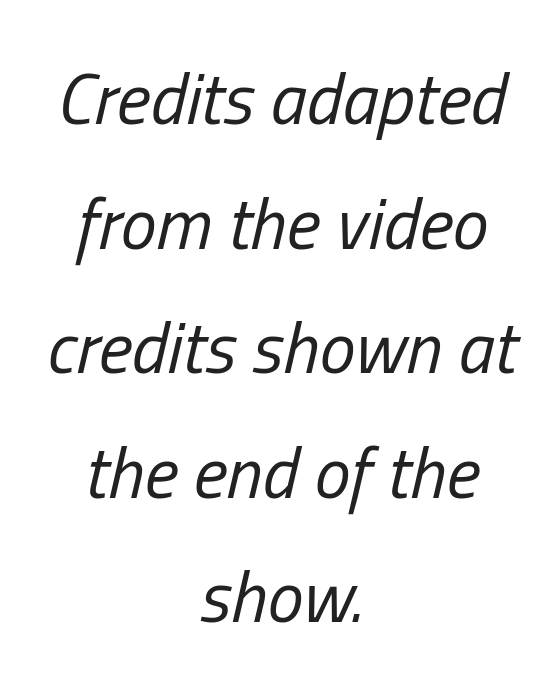
{"italic": "yes", "lean": "right", "slant_degrees": 13, "bold": "no", "weight": "regular", "width": "condensed", "stroke_contrast": "low", "x_height": "medium", "monospaced": "no", "underline": "no", "align": "center", "line_spacing_ratio": 1.73, "letter_spacing": "normal", "letter_spacing_em": 0.0, "glyph_px": 72}
